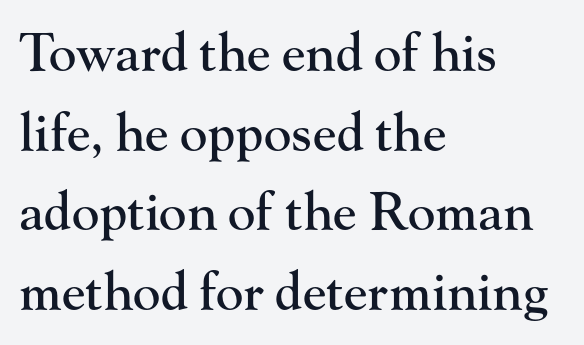
The image shows 52 px serif type, upright; set left-aligned, normal line spacing (1.53x), normal letter spacing, not underlined; high stroke contrast and a small x-height.
